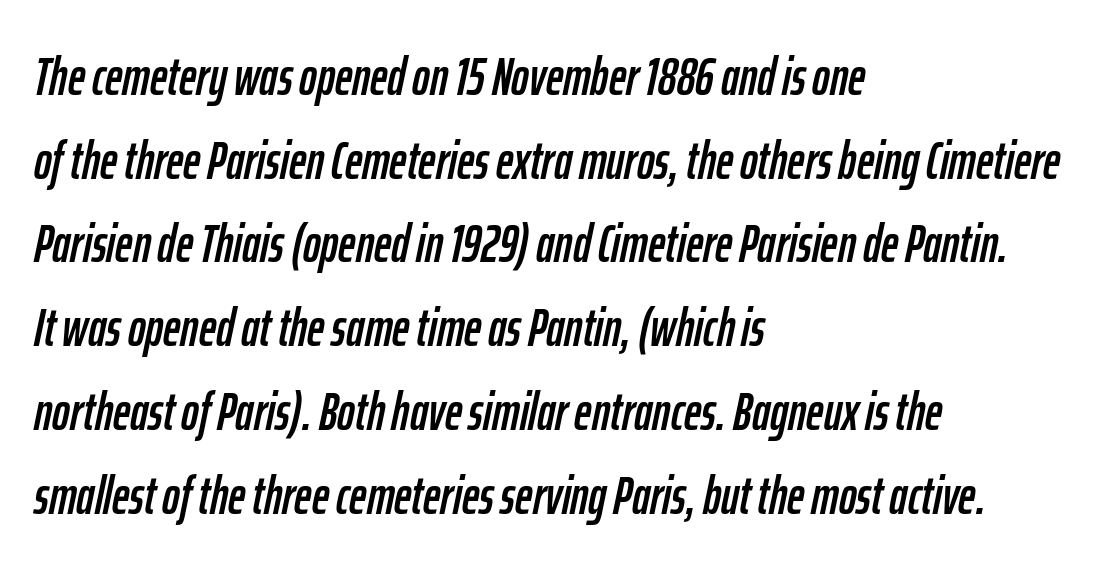
The image shows 53 px condensed type, italic (leaning right); set left-aligned, normal line spacing (1.58x), normal letter spacing, not underlined; low stroke contrast and a medium x-height.
